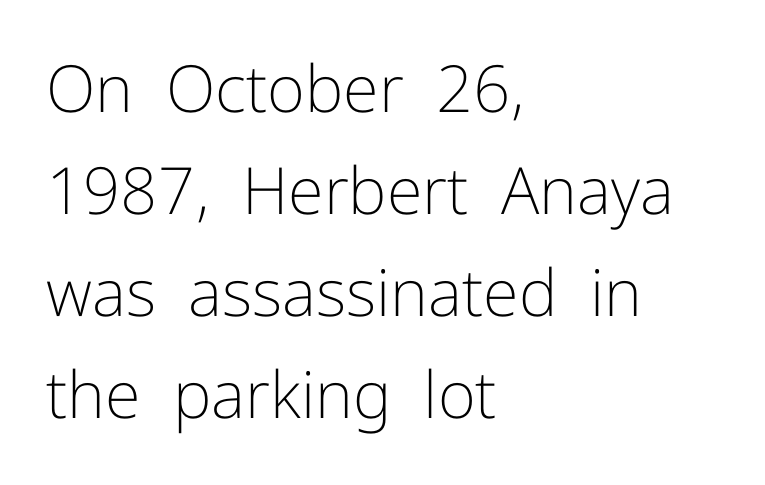
{"serif": "no", "italic": "no", "bold": "no", "weight": "light", "width": "normal", "stroke_contrast": "low", "x_height": "medium", "monospaced": "no", "underline": "no", "align": "left", "line_spacing": "normal", "line_spacing_ratio": 1.57, "letter_spacing": "normal", "letter_spacing_em": 0.0, "glyph_px": 65}
